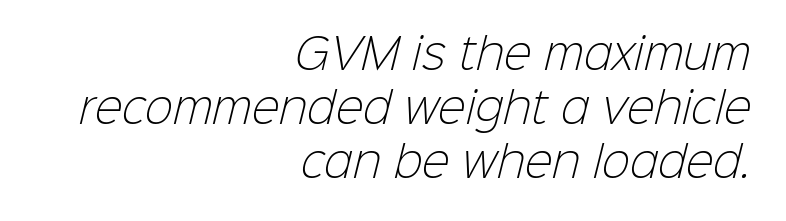
The image shows 42 px light sans-serif type; set right-aligned, normal line spacing (1.28x), normal letter spacing, not underlined; low stroke contrast and a medium x-height.
